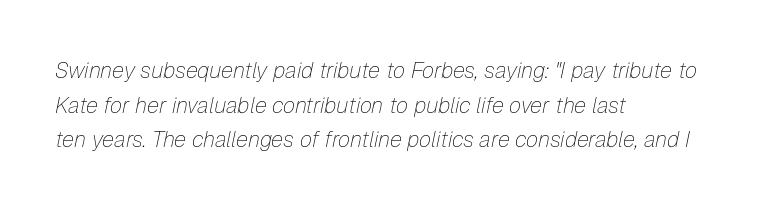
{"italic": "yes", "lean": "right", "slant_degrees": 12, "bold": "no", "underline": "no", "align": "left", "line_spacing": "normal", "line_spacing_ratio": 1.57, "letter_spacing": "normal", "letter_spacing_em": 0.0, "glyph_px": 22}
